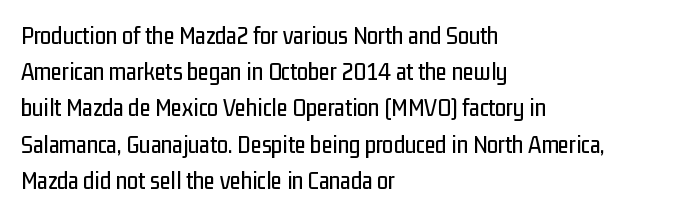
{"italic": "no", "underline": "no", "align": "left", "line_spacing": "normal", "line_spacing_ratio": 1.45, "letter_spacing": "normal", "letter_spacing_em": 0.0, "glyph_px": 25}
